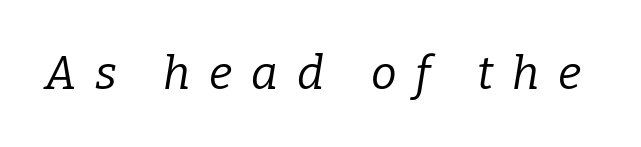
The image shows 46 px regular-weight serif type, italic (leaning right); set unusually wide letter spacing (+0.41 em), not underlined; low stroke contrast and a medium x-height.
